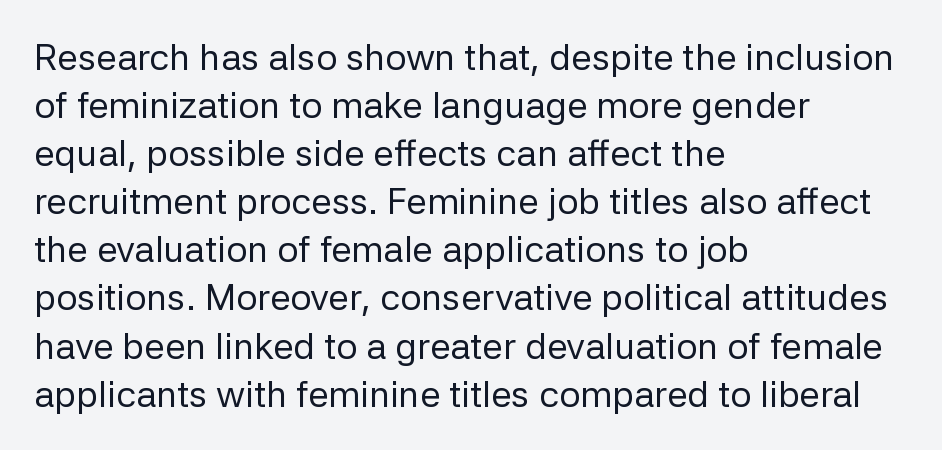
The image shows 37 px regular-weight sans-serif type, upright; set left-aligned, normal line spacing (1.3x), normal letter spacing, not underlined; low stroke contrast and a medium x-height.
